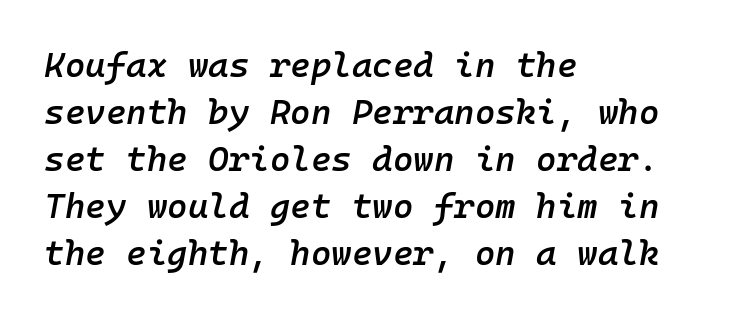
Only glyphs here, with clear space below each row. An italicized treatment has been applied to the whole sample. Default kerning and tracking; the words read as compact shapes. Horizontal alignment here is leftward, the default for most running prose. The face used here is a semibold: visibly heavier than regular, lighter than bold.
